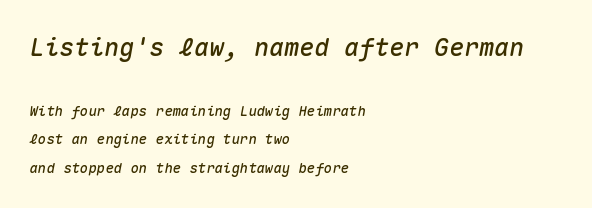
{"italic": "yes", "lean": "right", "slant_degrees": 10, "underline": "no", "align": "left", "line_spacing": "loose", "line_spacing_ratio": 2.03, "letter_spacing": "normal", "letter_spacing_em": 0.0, "larger_block": "first", "size_ratio": 1.79, "glyph_px": 25}
